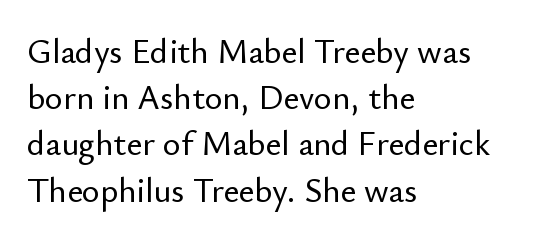
Q: Is the text italic (slanted)? A: No, it is upright.
Q: Is the typeface a serif or a sans-serif typeface? A: Sans-serif.
Q: Is the text underlined? A: No.
Q: How is the paragraph aligned? A: Left-aligned.
Q: Is the spacing between letters normal or unusually wide? A: Normal.
Q: Is the spacing between lines tight, normal or loose? A: Normal.
Q: Width (condensed, normal, or wide)? A: Normal.
Q: Stroke contrast? A: Low.
Q: x-height? A: Small.
Q: Monospaced? A: No.
